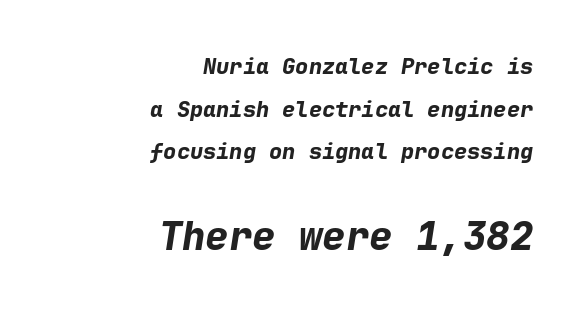
{"italic": "yes", "lean": "right", "slant_degrees": 9, "bold": "yes", "weight": "bold", "width": "normal", "stroke_contrast": "low", "x_height": "medium", "monospaced": "yes", "underline": "no", "align": "right", "line_spacing": "loose", "line_spacing_ratio": 1.94, "letter_spacing": "normal", "letter_spacing_em": 0.0, "larger_block": "second", "size_ratio": 1.77, "glyph_px": 39}
